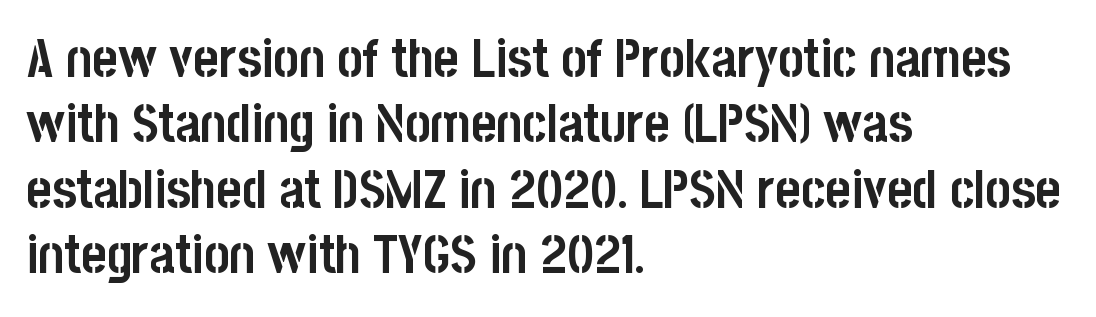
Q: Is the text bold? A: Yes.
Q: Is the text italic (slanted)? A: No, it is upright.
Q: Is the typeface a serif or a sans-serif typeface? A: Sans-serif.
Q: Is the text underlined? A: No.
Q: How is the paragraph aligned? A: Left-aligned.
Q: Is the spacing between letters normal or unusually wide? A: Normal.
Q: Width (condensed, normal, or wide)? A: Condensed.
Q: Stroke contrast? A: Low.
Q: x-height? A: Large.
Q: Monospaced? A: No.
